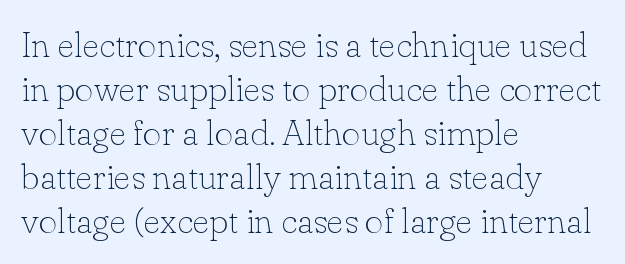
The image shows 36 px thin serif type, upright; set left-aligned, line spacing 1.22x, normal letter spacing, not underlined; low stroke contrast and a small x-height.
